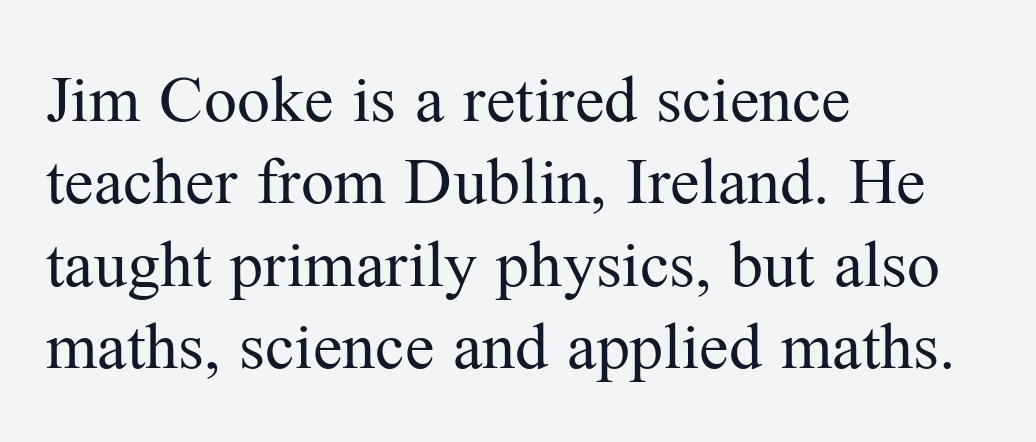
{"serif": "yes", "italic": "no", "bold": "no", "weight": "regular", "width": "normal", "stroke_contrast": "medium", "x_height": "medium", "monospaced": "no", "underline": "no", "align": "left", "line_spacing": "normal", "line_spacing_ratio": 1.25, "letter_spacing": "normal", "letter_spacing_em": 0.0, "glyph_px": 66}
